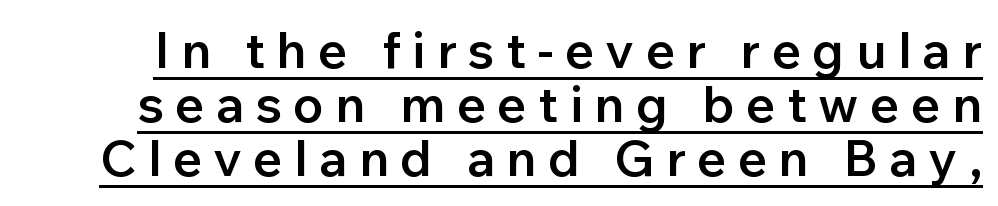
Underlined type. Classification — sans serif. The lines are packed closely together with very little leading. Character widths vary here, with narrow letters taking less room than wide ones.
